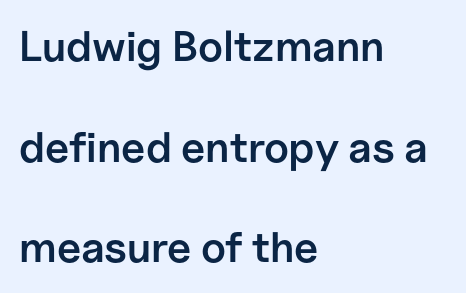
{"serif": "no", "italic": "no", "bold": "semi", "weight": "semibold", "width": "normal", "stroke_contrast": "low", "x_height": "medium", "monospaced": "no", "underline": "no", "align": "left", "line_spacing": "loose", "line_spacing_ratio": 2.34, "letter_spacing": "normal", "letter_spacing_em": 0.0, "glyph_px": 43}
